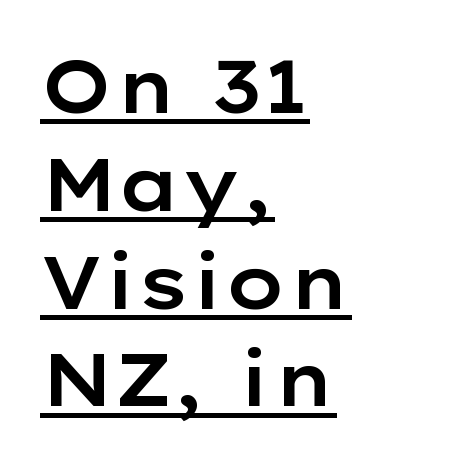
The image shows 73 px wide sans-serif type, upright; set left-aligned, normal line spacing (1.34x), normal letter spacing, underlined; low stroke contrast and a medium x-height.
